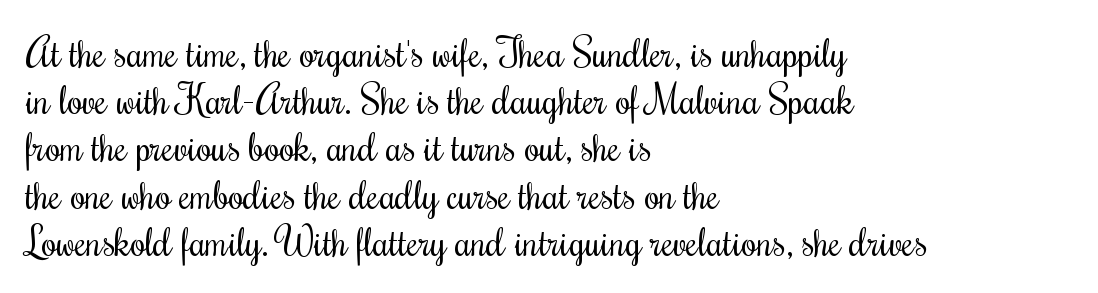
Spacing between characters is what you'd get straight out of the box. The gap between lines stays unmarked. Is this a fixed-width face? No — the glyphs have proportional, varying widths. The font sits on the lighter half of the weight spectrum, regular included.
